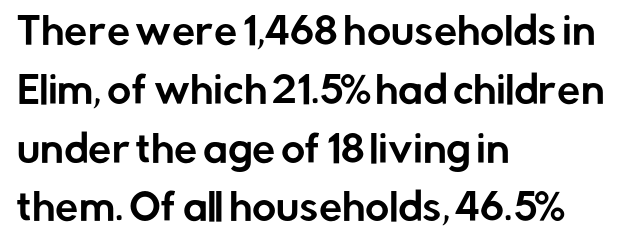
Q: Is the text italic (slanted)? A: No, it is upright.
Q: Is the typeface a serif or a sans-serif typeface? A: Sans-serif.
Q: Is the text underlined? A: No.
Q: How is the paragraph aligned? A: Left-aligned.
Q: Is the spacing between letters normal or unusually wide? A: Normal.
Q: Is the spacing between lines tight, normal or loose? A: Normal.
Q: Width (condensed, normal, or wide)? A: Normal.
Q: Stroke contrast? A: Low.
Q: x-height? A: Medium.
Q: Monospaced? A: No.
